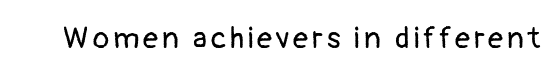
Q: Is the text bold? A: No.
Q: Is the text italic (slanted)? A: No, it is upright.
Q: Is the typeface a serif or a sans-serif typeface? A: Sans-serif.
Q: Is the text underlined? A: No.
Q: Width (condensed, normal, or wide)? A: Normal.
Q: Stroke contrast? A: Low.
Q: x-height? A: Medium.
Q: Monospaced? A: No.
